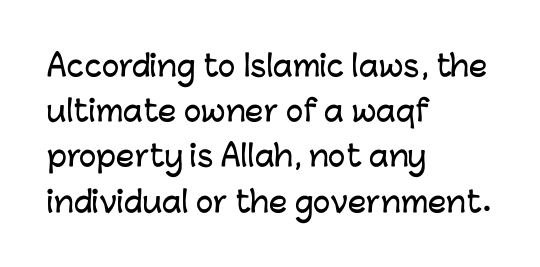
The image shows 29 px sans-serif type, upright; set left-aligned, normal line spacing (1.56x), normal letter spacing, not underlined; low stroke contrast and a medium x-height.
